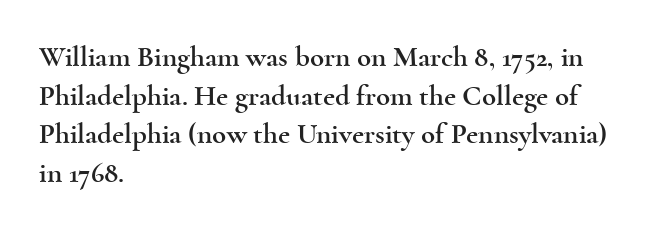
{"serif": "yes", "italic": "no", "width": "wide", "x_height": "small", "monospaced": "no", "underline": "no", "align": "left", "line_spacing": "normal", "line_spacing_ratio": 1.33, "letter_spacing": "normal", "letter_spacing_em": 0.0, "glyph_px": 29}
